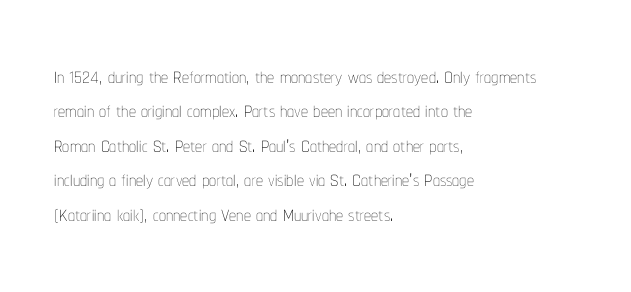
Q: Is the text bold? A: No.
Q: Is the text italic (slanted)? A: No, it is upright.
Q: Is the text underlined? A: No.
Q: How is the paragraph aligned? A: Left-aligned.
Q: Is the spacing between letters normal or unusually wide? A: Normal.
Q: Width (condensed, normal, or wide)? A: Condensed.
Q: Stroke contrast? A: Low.
Q: x-height? A: Medium.
Q: Monospaced? A: No.
